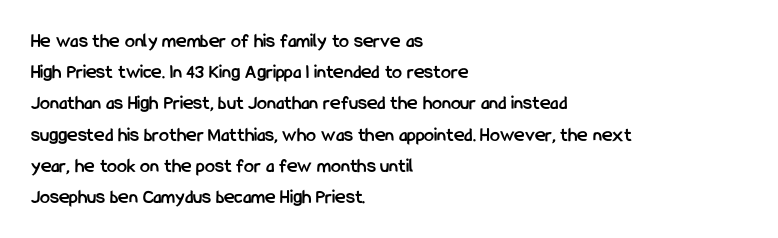
{"italic": "no", "bold": "yes", "underline": "no", "align": "left", "line_spacing": "normal", "line_spacing_ratio": 1.56, "letter_spacing": "normal", "letter_spacing_em": 0.0, "glyph_px": 20}
